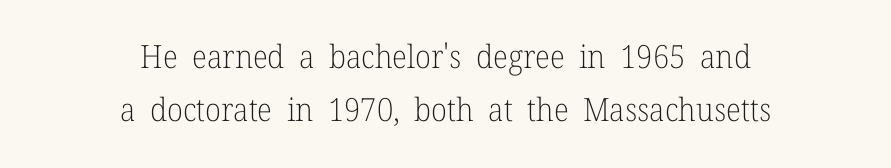
Q: Is the text bold? A: No.
Q: Is the text italic (slanted)? A: No, it is upright.
Q: Is the typeface a serif or a sans-serif typeface? A: Serif.
Q: Is the text underlined? A: No.
Q: How is the paragraph aligned? A: Centered.
Q: Is the spacing between letters normal or unusually wide? A: Normal.
Q: Is the spacing between lines tight, normal or loose? A: Normal.
Q: Width (condensed, normal, or wide)? A: Normal.
Q: Stroke contrast? A: Low.
Q: x-height? A: Medium.
Q: Monospaced? A: No.
